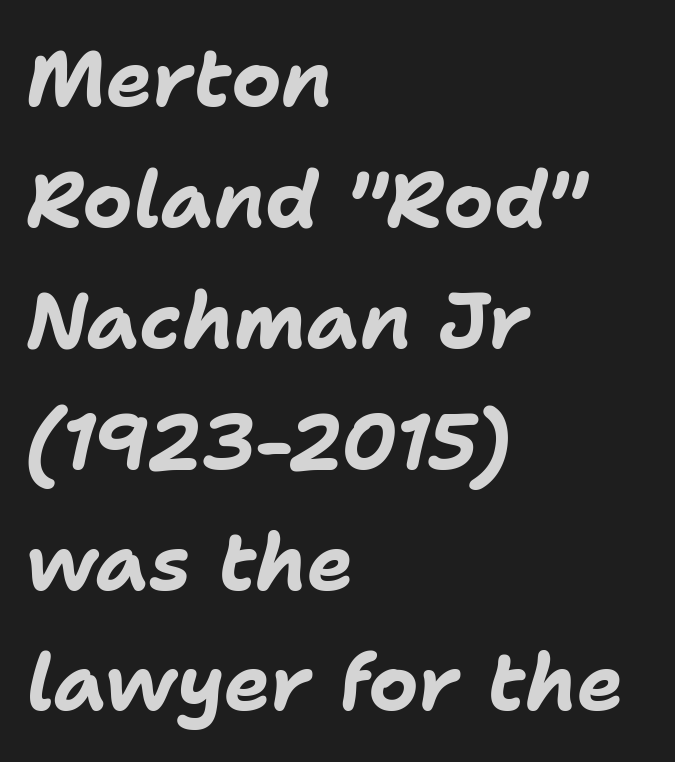
The image shows 78 px bold type, italic (leaning right); set left-aligned, normal line spacing (1.55x), normal letter spacing, not underlined; low stroke contrast and a medium x-height.
